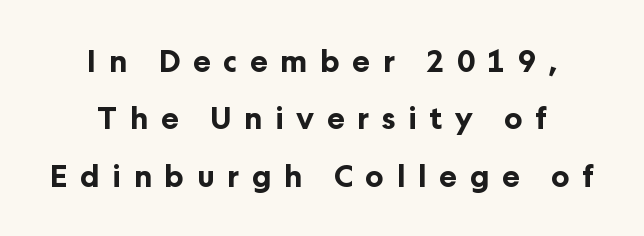
The image shows 30 px bold sans-serif type, upright; set centered, loose line spacing (1.91x), unusually wide letter spacing (+0.42 em), not underlined; low stroke contrast and a medium x-height.
